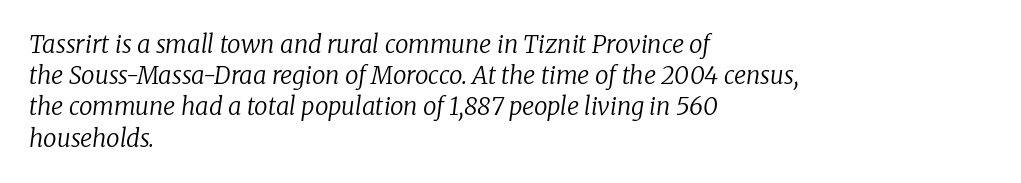
{"italic": "yes", "lean": "right", "slant_degrees": 8, "bold": "no", "underline": "no", "align": "left", "line_spacing": "normal", "line_spacing_ratio": 1.3, "letter_spacing": "normal", "letter_spacing_em": 0.0, "glyph_px": 24}
